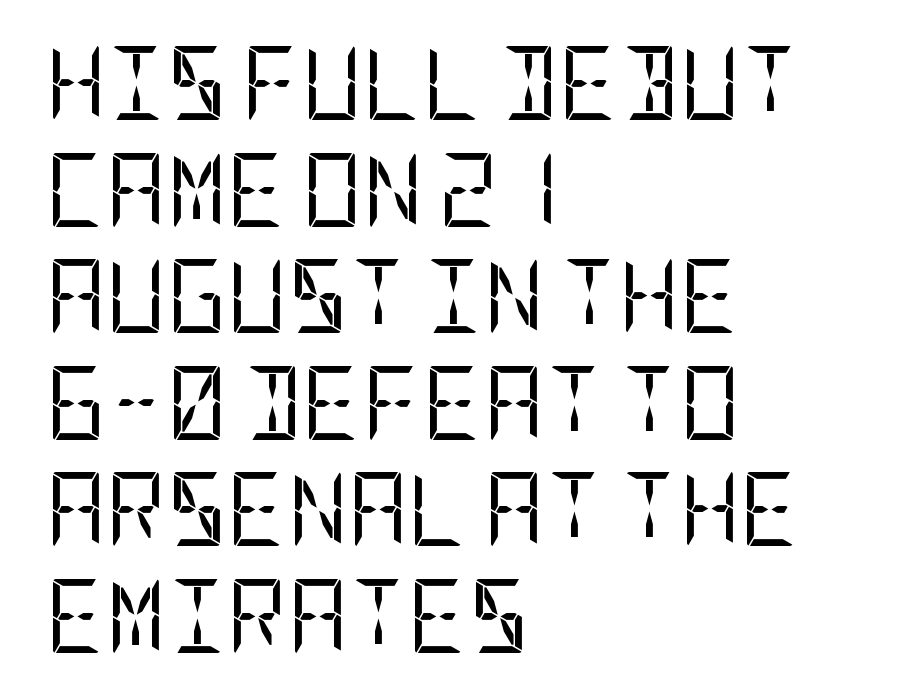
{"serif": "no", "italic": "no", "bold": "no", "weight": "regular", "width": "condensed", "stroke_contrast": "low", "x_height": "large", "underline": "no", "align": "left", "line_spacing": "normal", "line_spacing_ratio": 1.44, "letter_spacing": "normal", "letter_spacing_em": 0.0, "glyph_px": 74}
